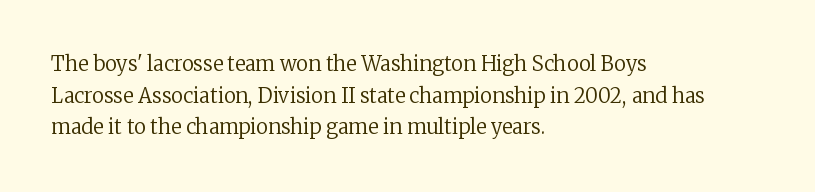
The image shows 20 px text type, upright; set left-aligned, normal line spacing (1.58x), normal letter spacing, not underlined.
